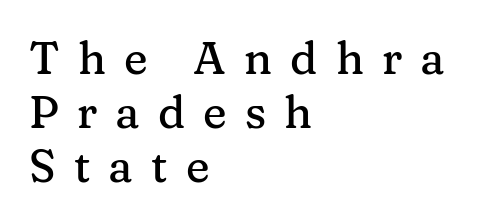
Q: Is the text italic (slanted)? A: No, it is upright.
Q: Is the typeface a serif or a sans-serif typeface? A: Serif.
Q: Is the text underlined? A: No.
Q: How is the paragraph aligned? A: Left-aligned.
Q: Is the spacing between letters normal or unusually wide? A: Unusually wide.
Q: Width (condensed, normal, or wide)? A: Normal.
Q: Stroke contrast? A: Medium.
Q: x-height? A: Medium.
Q: Monospaced? A: No.
